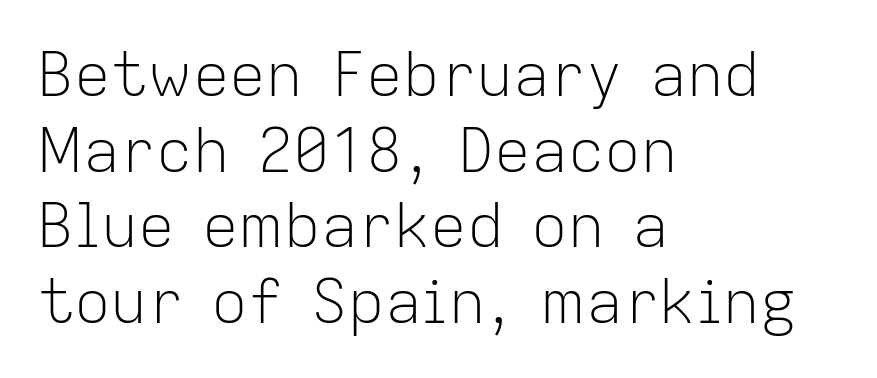
The image shows 61 px light sans-serif type, upright; set left-aligned, line spacing 1.24x, normal letter spacing, not underlined; low stroke contrast and a medium x-height.
